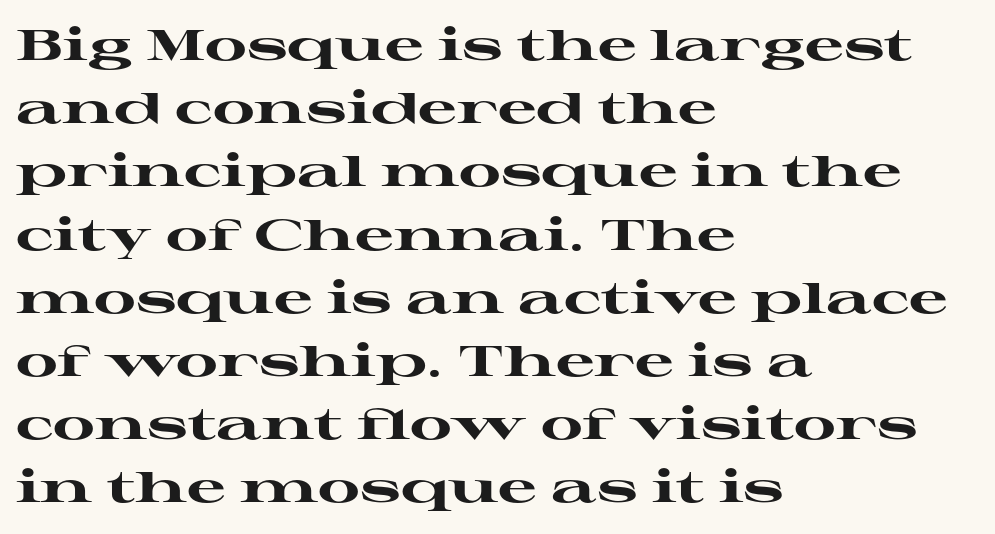
{"serif": "yes", "italic": "no", "bold": "yes", "weight": "heavy", "width": "wide", "stroke_contrast": "high", "x_height": "medium", "monospaced": "no", "underline": "no", "align": "left", "line_spacing": "normal", "line_spacing_ratio": 1.47, "letter_spacing": "normal", "letter_spacing_em": 0.0, "glyph_px": 43}
